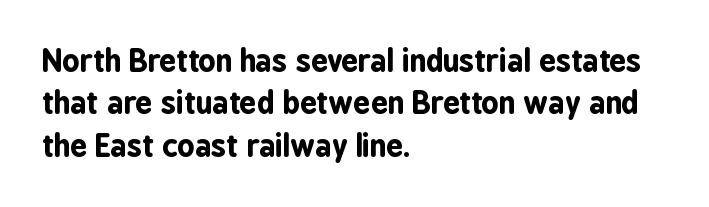
Q: Is the text bold? A: Yes.
Q: Is the text italic (slanted)? A: No, it is upright.
Q: Is the typeface a serif or a sans-serif typeface? A: Sans-serif.
Q: Is the text underlined? A: No.
Q: How is the paragraph aligned? A: Left-aligned.
Q: Is the spacing between letters normal or unusually wide? A: Normal.
Q: Is the spacing between lines tight, normal or loose? A: Normal.
Q: Width (condensed, normal, or wide)? A: Condensed.
Q: Stroke contrast? A: Low.
Q: x-height? A: Medium.
Q: Monospaced? A: No.
